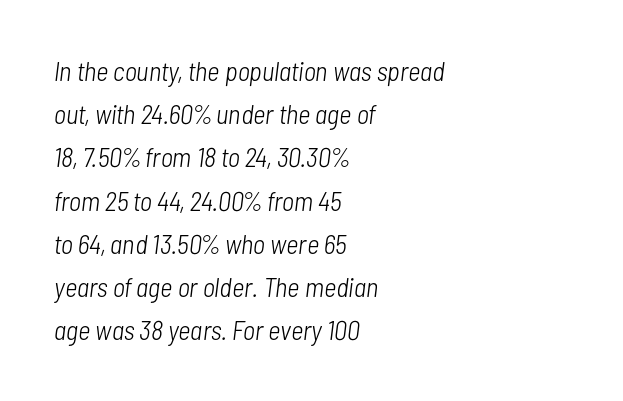
The area under the type is left untouched. Casual observation: everything's shoved over to the left. No chunkiness to these letters — they're not bold. The vertical gap from one line to the next is medium.
